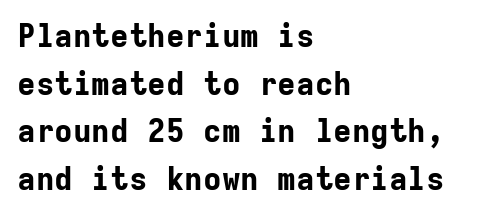
Each letter's strokes conclude bluntly, with no projecting serifs. These lines are rendered in a fixed-pitch font. These lines are set flush left with a ragged right edge. Leading matches the norm, producing a regular column.
